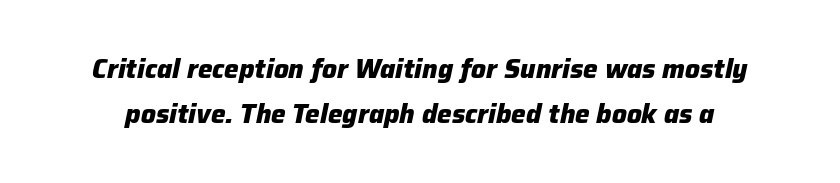
Q: Is the text bold? A: Yes.
Q: Is the text italic (slanted)? A: Yes, it leans right by about 12 degrees.
Q: Is the text underlined? A: No.
Q: Is the spacing between letters normal or unusually wide? A: Normal.
